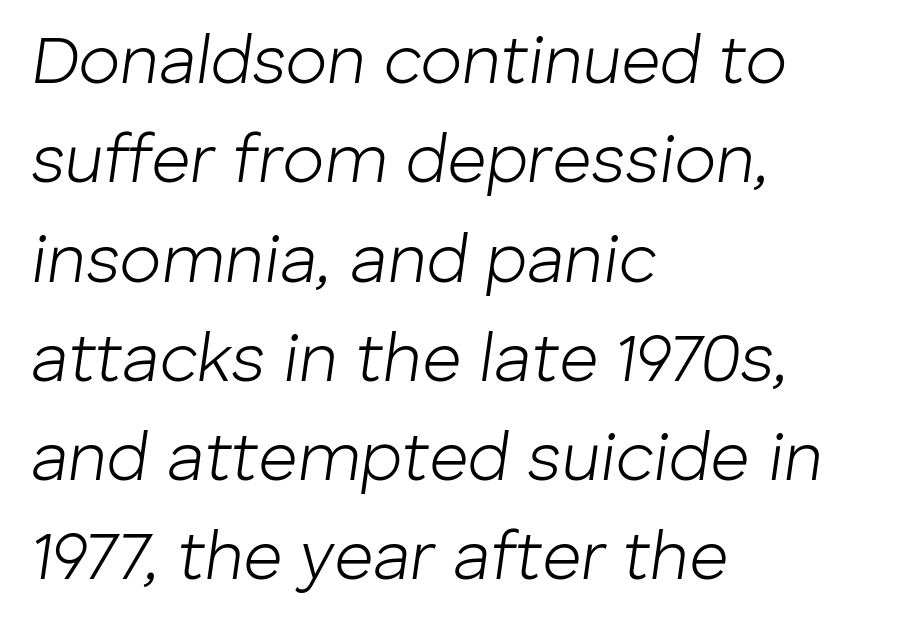
Evenly set lines give the paragraph a standard silhouette. The rendering applies a slant to the glyphs. The strip under each line holds only bare page. Is the letter spacing exaggerated? No — it looks like the ordinary default.
